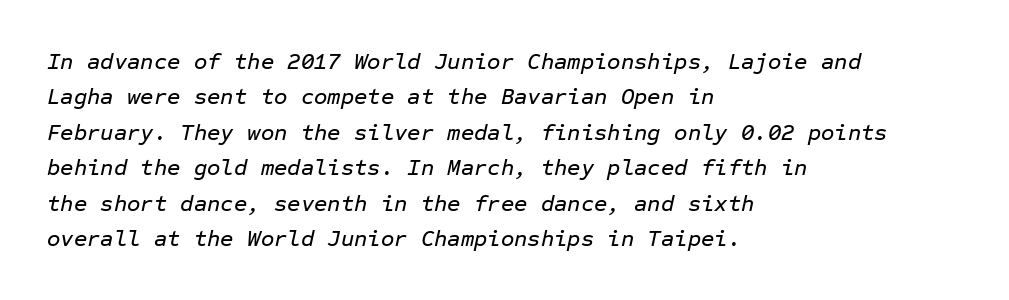
{"italic": "yes", "lean": "right", "slant_degrees": 12, "underline": "no", "align": "left", "line_spacing": "normal", "line_spacing_ratio": 1.54, "letter_spacing": "normal", "letter_spacing_em": 0.0, "glyph_px": 23}
